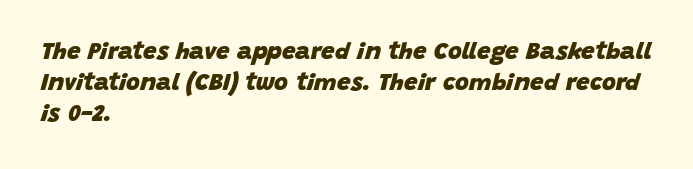
The image shows 24 px bold type, italic (leaning right); set left-aligned, normal line spacing (1.29x), normal letter spacing, not underlined.
